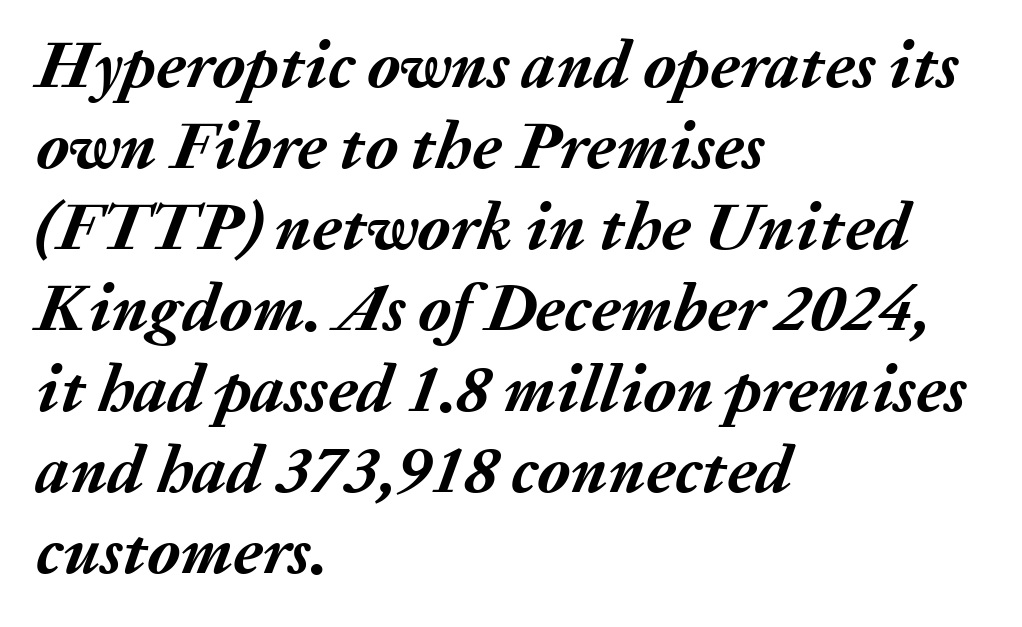
{"italic": "yes", "lean": "right", "slant_degrees": 20, "bold": "yes", "weight": "semibold", "width": "normal", "stroke_contrast": "medium", "x_height": "medium", "monospaced": "no", "underline": "no", "align": "left", "line_spacing_ratio": 1.21, "letter_spacing": "normal", "letter_spacing_em": 0.0, "glyph_px": 67}
